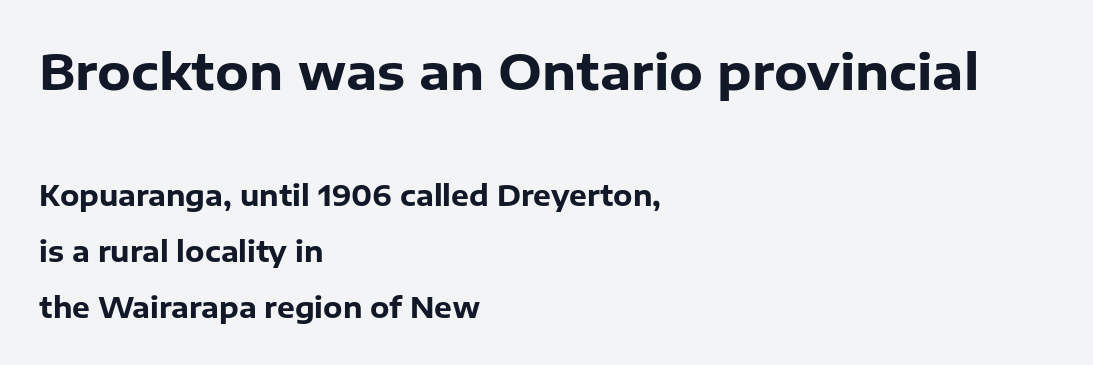
{"serif": "no", "italic": "no", "bold": "yes", "weight": "heavy", "width": "normal", "stroke_contrast": "low", "x_height": "medium", "monospaced": "no", "underline": "no", "align": "left", "line_spacing": "loose", "line_spacing_ratio": 2.01, "letter_spacing": "normal", "letter_spacing_em": 0.0, "larger_block": "first", "size_ratio": 1.75, "glyph_px": 49}
